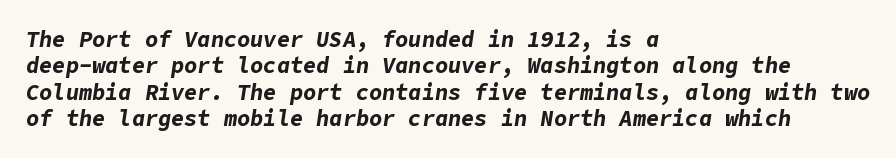
The image shows 22 px bold type, italic (leaning right); set left-aligned, line spacing 1.2x, normal letter spacing, not underlined.
